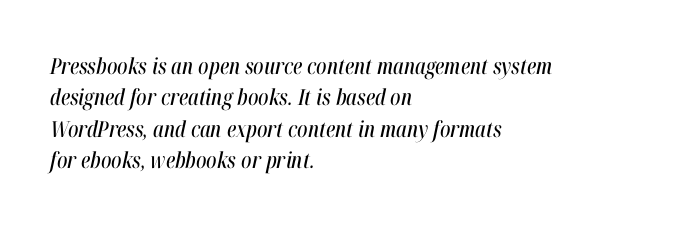
{"italic": "yes", "lean": "right", "slant_degrees": 12, "underline": "no", "align": "left", "line_spacing": "normal", "line_spacing_ratio": 1.43, "letter_spacing": "normal", "letter_spacing_em": 0.0, "glyph_px": 22}
